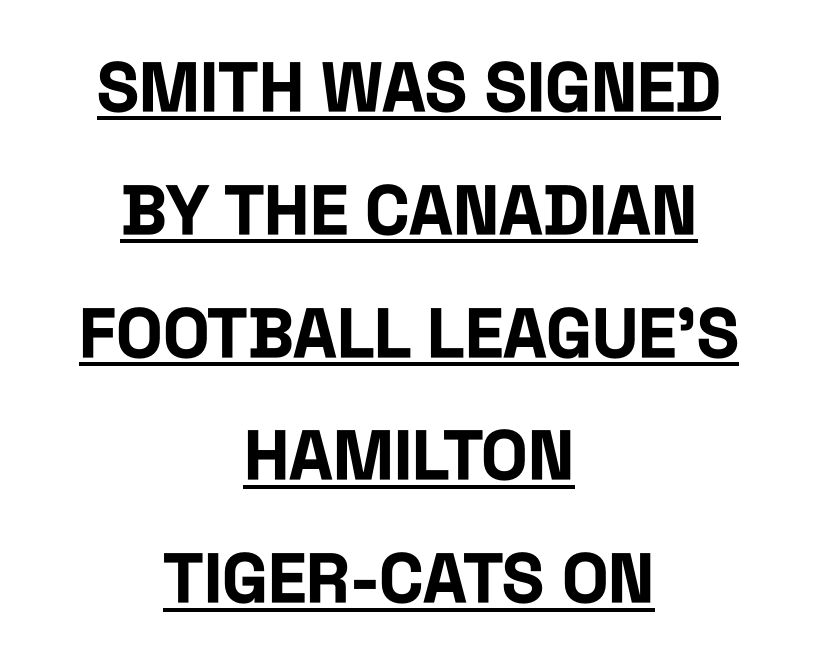
Q: Is the text bold? A: Yes.
Q: Is the text italic (slanted)? A: No, it is upright.
Q: Is the typeface a serif or a sans-serif typeface? A: Sans-serif.
Q: Is the text underlined? A: Yes.
Q: How is the paragraph aligned? A: Centered.
Q: Is the spacing between letters normal or unusually wide? A: Normal.
Q: Width (condensed, normal, or wide)? A: Condensed.
Q: Stroke contrast? A: Low.
Q: x-height? A: Large.
Q: Monospaced? A: No.
